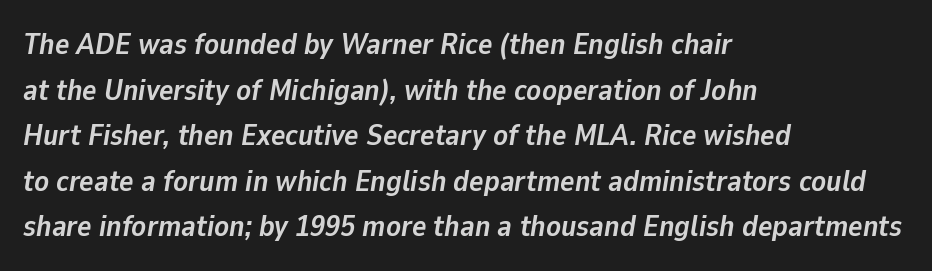
Is the letter spacing exaggerated? No — it looks like the ordinary default. Each glyph is drawn with heavy, bold strokes. Slanted lettering throughout. These lines are rendered in a variable-pitch font. The text block is weighted toward the left margin, trailing off unevenly rightward.
